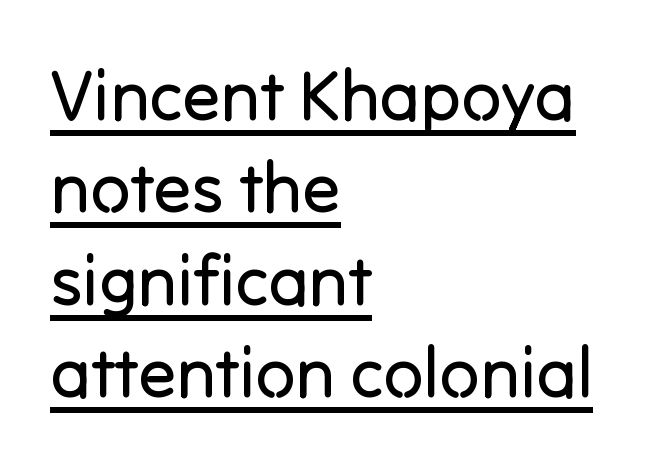
Q: Is the text bold? A: No.
Q: Is the text italic (slanted)? A: No, it is upright.
Q: Is the typeface a serif or a sans-serif typeface? A: Sans-serif.
Q: Is the text underlined? A: Yes.
Q: How is the paragraph aligned? A: Left-aligned.
Q: Is the spacing between letters normal or unusually wide? A: Normal.
Q: Is the spacing between lines tight, normal or loose? A: Normal.
Q: Width (condensed, normal, or wide)? A: Normal.
Q: Stroke contrast? A: Low.
Q: x-height? A: Medium.
Q: Monospaced? A: No.
